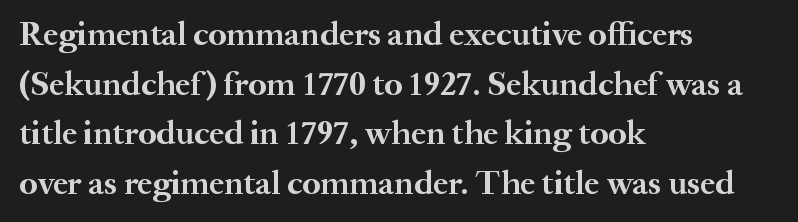
The image shows 34 px semibold serif type, upright; set left-aligned, normal line spacing (1.46x), normal letter spacing, not underlined; medium stroke contrast and a small x-height.
